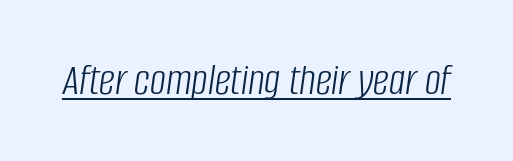
The image shows 45 px light, condensed type, italic (leaning right); set normal letter spacing, underlined; low stroke contrast and a large x-height.
